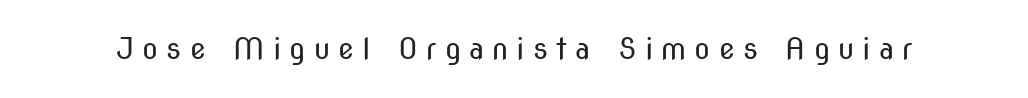
The image shows 29 px regular-weight, condensed sans-serif type, upright; set unusually wide letter spacing (+0.28 em), not underlined; medium stroke contrast and a medium x-height.
